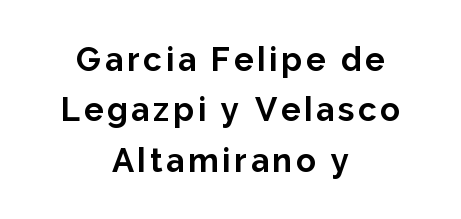
Q: Is the text bold? A: Yes.
Q: Is the text italic (slanted)? A: No, it is upright.
Q: Is the typeface a serif or a sans-serif typeface? A: Sans-serif.
Q: Is the text underlined? A: No.
Q: How is the paragraph aligned? A: Centered.
Q: Is the spacing between lines tight, normal or loose? A: Normal.
Q: Width (condensed, normal, or wide)? A: Normal.
Q: Stroke contrast? A: Low.
Q: x-height? A: Medium.
Q: Monospaced? A: No.
